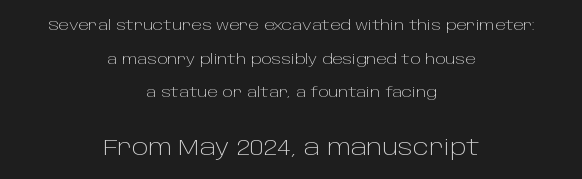
Whoever set this made the second block the dominant, larger element. This rendering uses center alignment, leaving both contours irregular but symmetric. Nobody touched the tracking dial on this one. Interline gaps are noticeably wide in this sample. Check under the words: just untouched page. Every stem runs plumb, perpendicular to the baseline.
